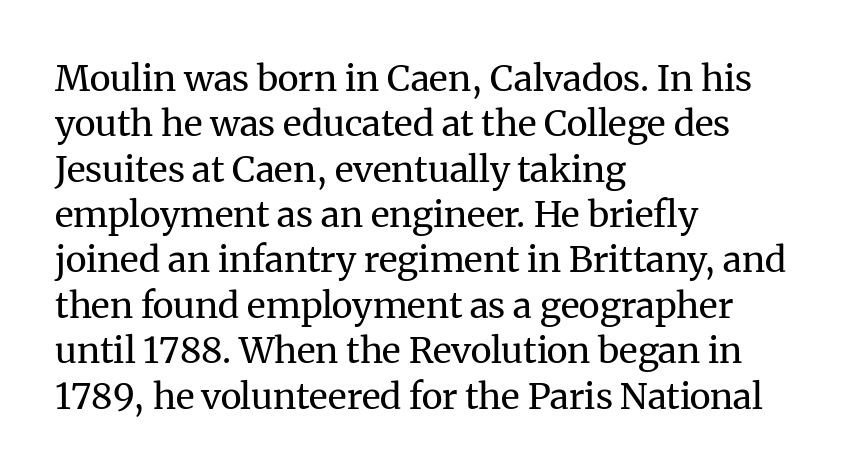
Q: Is the text bold? A: No.
Q: Is the text italic (slanted)? A: No, it is upright.
Q: Is the typeface a serif or a sans-serif typeface? A: Serif.
Q: Is the text underlined? A: No.
Q: How is the paragraph aligned? A: Left-aligned.
Q: Is the spacing between letters normal or unusually wide? A: Normal.
Q: Is the spacing between lines tight, normal or loose? A: Normal.
Q: Width (condensed, normal, or wide)? A: Normal.
Q: Stroke contrast? A: Medium.
Q: x-height? A: Medium.
Q: Monospaced? A: No.
